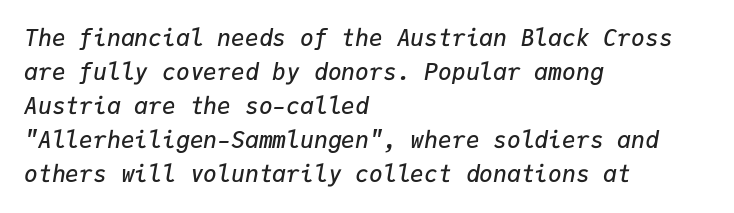
{"italic": "yes", "lean": "right", "slant_degrees": 9, "bold": "semi", "underline": "no", "align": "left", "line_spacing": "normal", "line_spacing_ratio": 1.48, "letter_spacing": "normal", "letter_spacing_em": 0.0, "glyph_px": 23}
